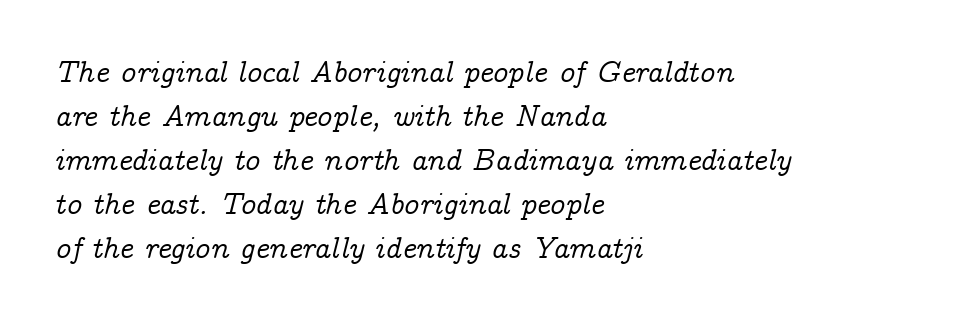
Q: Is the text italic (slanted)? A: Yes, it leans right by about 14 degrees.
Q: Is the typeface a serif or a sans-serif typeface? A: Serif.
Q: Is the text underlined? A: No.
Q: How is the paragraph aligned? A: Left-aligned.
Q: Is the spacing between letters normal or unusually wide? A: Normal.
Q: Is the spacing between lines tight, normal or loose? A: Normal.
Q: Width (condensed, normal, or wide)? A: Normal.
Q: Stroke contrast? A: Low.
Q: x-height? A: Medium.
Q: Monospaced? A: No.
